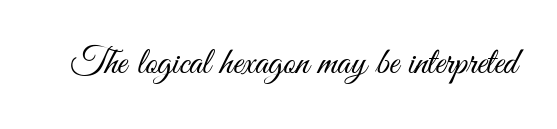
The image shows 38 px light, condensed sans-serif type; set normal letter spacing, not underlined; medium stroke contrast and a small x-height.
